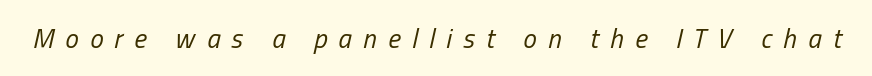
{"italic": "yes", "lean": "right", "slant_degrees": 13, "bold": "no", "underline": "no", "letter_spacing": "wide", "letter_spacing_em": 0.42, "glyph_px": 27}
